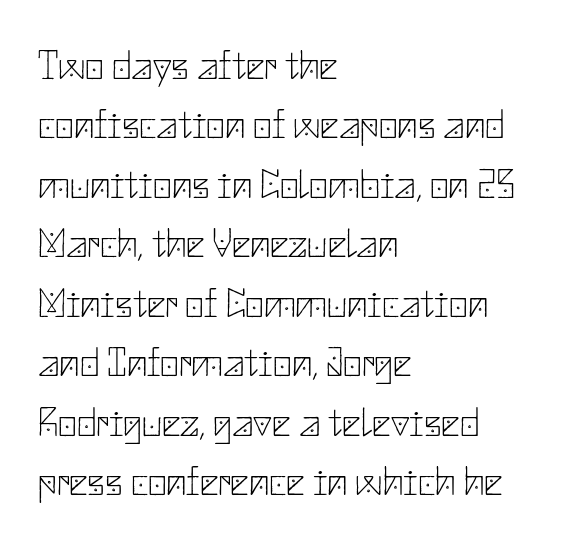
{"serif": "no", "italic": "no", "bold": "no", "weight": "thin", "width": "normal", "stroke_contrast": "low", "x_height": "small", "underline": "no", "align": "left", "line_spacing": "normal", "line_spacing_ratio": 1.45, "letter_spacing": "normal", "letter_spacing_em": 0.0, "glyph_px": 41}
